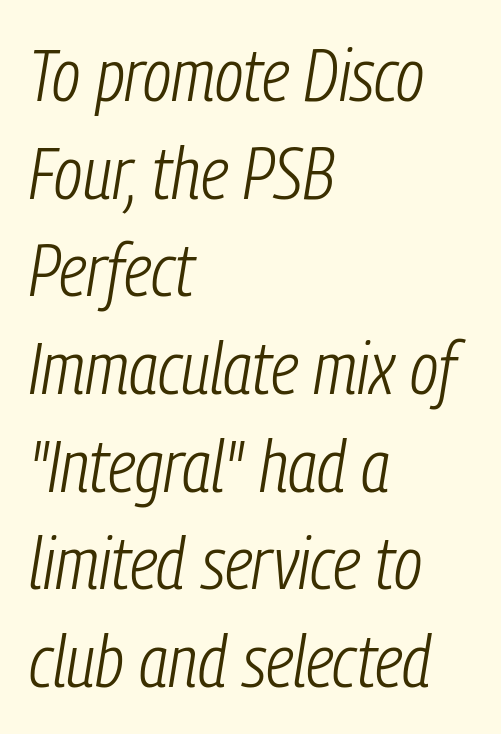
What's the leading like? Ordinary, nothing unusual. Note the varied advance widths — an 'i' is clearly narrower than an 'm'. Compared with ordinary roman type, these characters are visibly tilted. A student would call this left alignment; a typographer would say flush left, rag right. Does extra space separate the letters? No, they use regular spacing. Weight class: somewhere from thin through regular.
